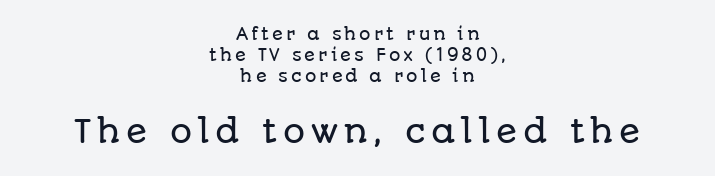
{"serif": "no", "italic": "no", "width": "normal", "stroke_contrast": "low", "x_height": "large", "monospaced": "no", "underline": "no", "align": "center", "line_spacing": "normal", "line_spacing_ratio": 1.31, "larger_block": "second", "size_ratio": 1.94, "glyph_px": 31}
